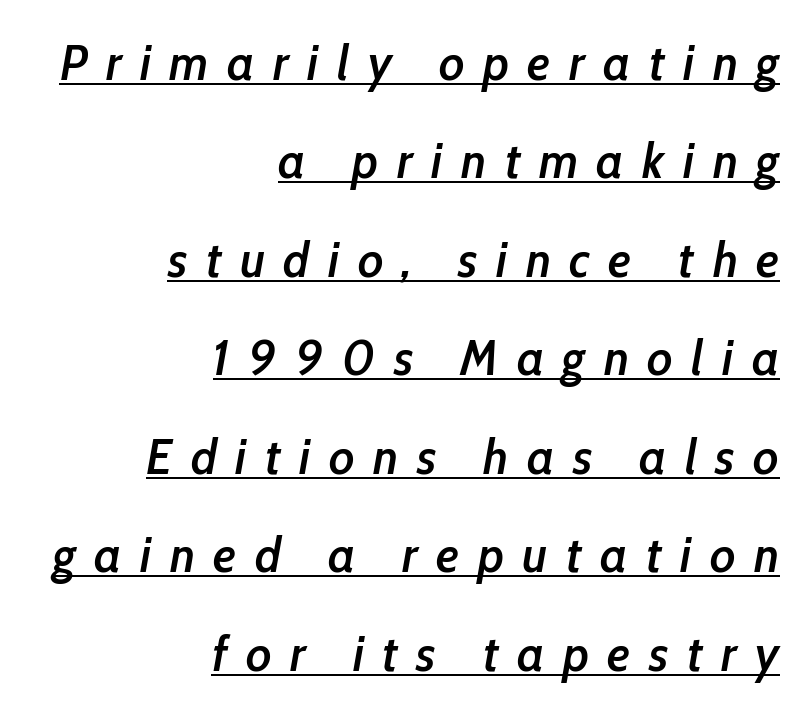
The image shows 50 px semibold, condensed type, italic (leaning right); set right-aligned, loose line spacing (1.97x), unusually wide letter spacing (+0.37 em), underlined; low stroke contrast and a medium x-height.
